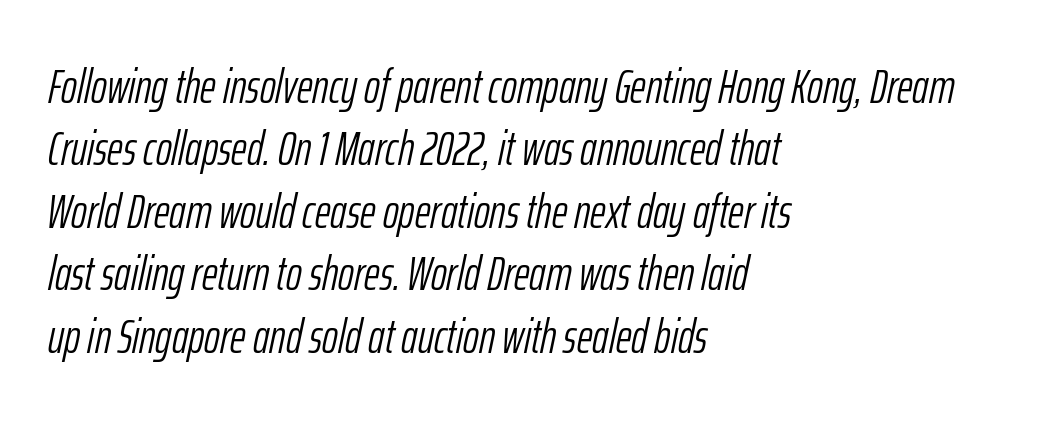
Q: Is the text bold? A: No.
Q: Is the text italic (slanted)? A: Yes, it leans right by about 12 degrees.
Q: Is the text underlined? A: No.
Q: How is the paragraph aligned? A: Left-aligned.
Q: Is the spacing between letters normal or unusually wide? A: Normal.
Q: Is the spacing between lines tight, normal or loose? A: Normal.
Q: Width (condensed, normal, or wide)? A: Condensed.
Q: Stroke contrast? A: Low.
Q: x-height? A: Medium.
Q: Monospaced? A: No.
